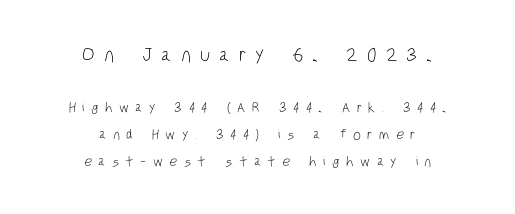
The image shows 20 px text type, upright; set centered, loose line spacing (1.93x), unusually wide letter spacing (+0.46 em), not underlined; the first (top) block is 1.43x larger.
